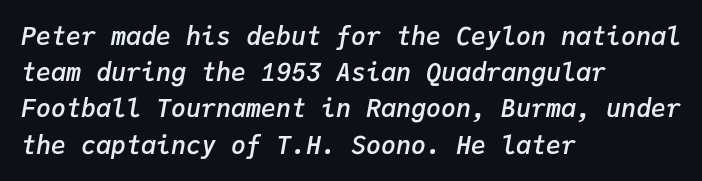
The image shows 25 px text type, italic (leaning right); set left-aligned, normal line spacing (1.45x), normal letter spacing, not underlined.
